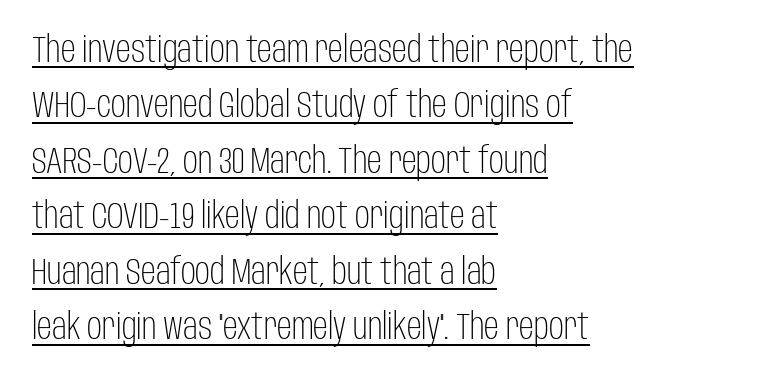
The image shows 37 px light, condensed sans-serif type, upright; set left-aligned, normal line spacing (1.5x), normal letter spacing, underlined; low stroke contrast and a large x-height.
